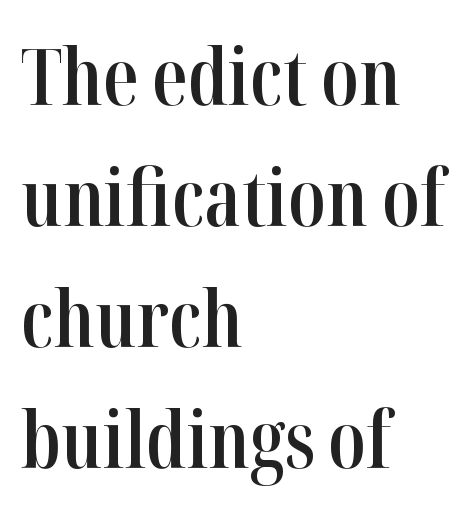
{"serif": "yes", "italic": "no", "bold": "semi", "weight": "semibold", "width": "condensed", "stroke_contrast": "high", "x_height": "medium", "monospaced": "no", "underline": "no", "align": "left", "line_spacing": "normal", "line_spacing_ratio": 1.55, "letter_spacing": "normal", "letter_spacing_em": 0.0, "glyph_px": 78}
